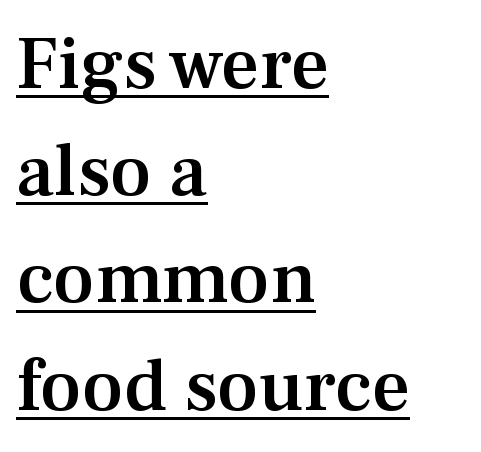
The image shows 75 px semibold serif type, upright; set left-aligned, normal line spacing (1.43x), normal letter spacing, underlined; medium stroke contrast and a medium x-height.
